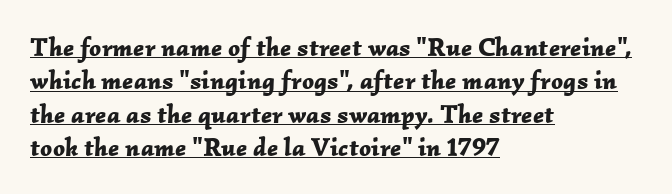
Q: Is the text bold? A: Yes.
Q: Is the text italic (slanted)? A: Yes, it leans right by about 2 degrees.
Q: Is the text underlined? A: Yes.
Q: How is the paragraph aligned? A: Left-aligned.
Q: Is the spacing between letters normal or unusually wide? A: Normal.
Q: Is the spacing between lines tight, normal or loose? A: Normal.
